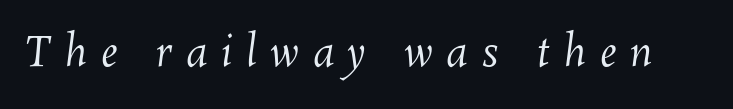
Q: Is the text bold? A: No.
Q: Is the text underlined? A: No.
Q: Is the spacing between letters normal or unusually wide? A: Unusually wide.
Q: Width (condensed, normal, or wide)? A: Normal.
Q: Stroke contrast? A: Medium.
Q: x-height? A: Medium.
Q: Monospaced? A: No.
